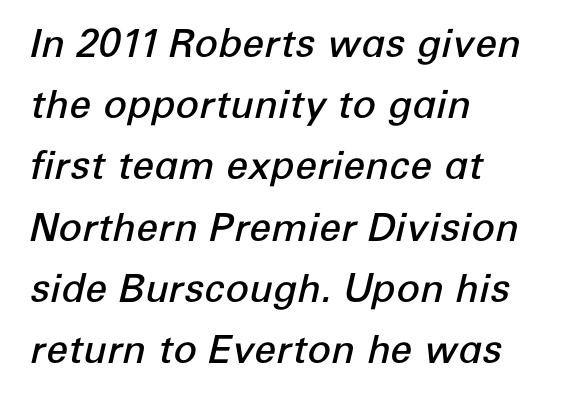
Students, note that the glyphs here touch the page at normal intervals. Caption: multi-line text, flush left, ragged right. The block of text has a typical density, with ordinary space between rows. Here the designer chose a conventional face with non-uniform glyph widths. The sample has been set in demibold, a notch under bold.
